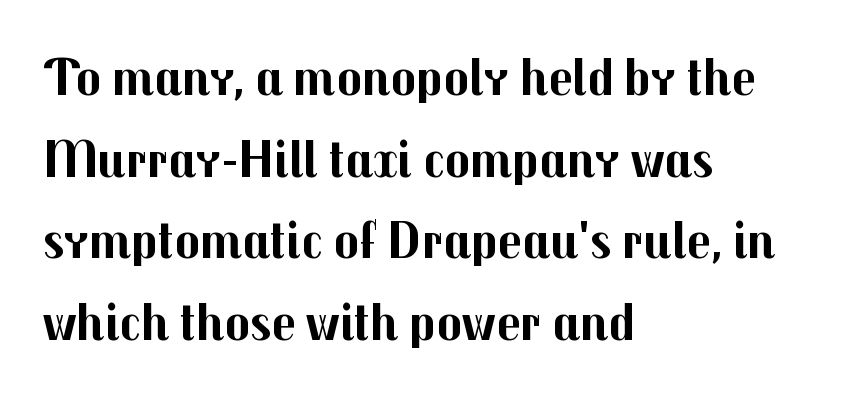
Q: Is the text bold? A: Yes.
Q: Is the text italic (slanted)? A: No, it is upright.
Q: Is the typeface a serif or a sans-serif typeface? A: Sans-serif.
Q: Is the text underlined? A: No.
Q: How is the paragraph aligned? A: Left-aligned.
Q: Is the spacing between letters normal or unusually wide? A: Normal.
Q: Is the spacing between lines tight, normal or loose? A: Normal.
Q: Width (condensed, normal, or wide)? A: Normal.
Q: Stroke contrast? A: Medium.
Q: x-height? A: Medium.
Q: Monospaced? A: No.
